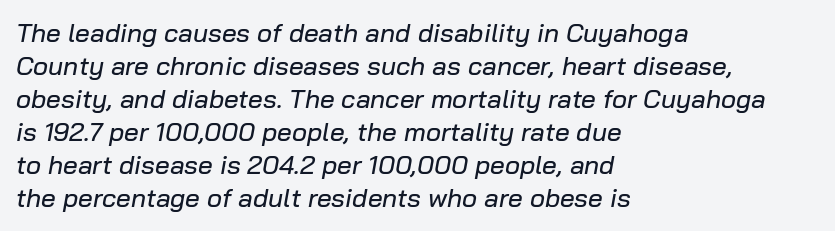
{"italic": "yes", "lean": "right", "slant_degrees": 10, "underline": "no", "align": "left", "line_spacing": "normal", "line_spacing_ratio": 1.27, "letter_spacing": "normal", "letter_spacing_em": 0.0, "glyph_px": 26}
